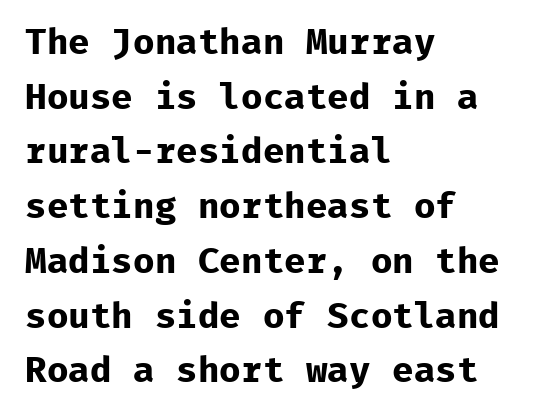
The image shows 36 px bold sans-serif type, upright, monospaced; set left-aligned, normal line spacing (1.52x), normal letter spacing, not underlined; low stroke contrast and a medium x-height.
